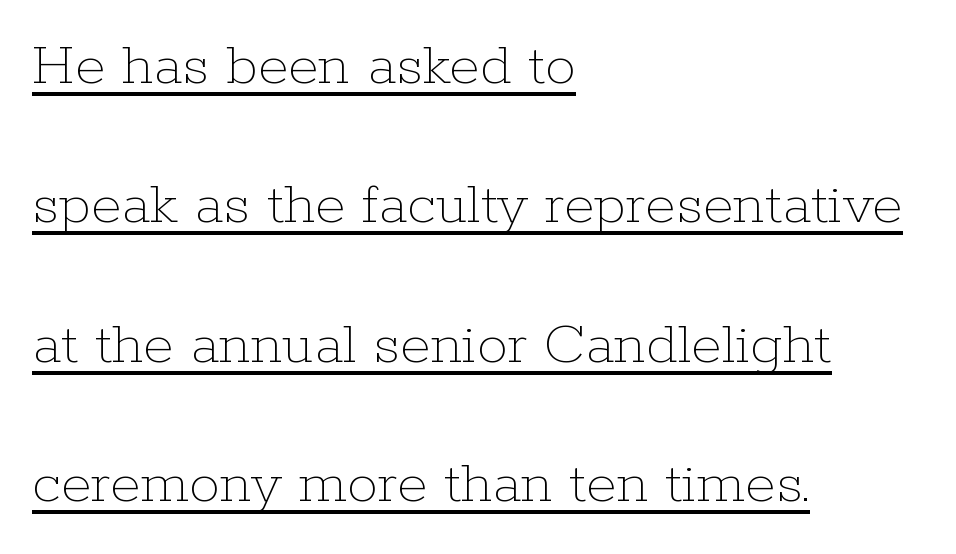
{"italic": "no", "bold": "no", "weight": "thin", "width": "normal", "stroke_contrast": "low", "x_height": "medium", "monospaced": "no", "underline": "yes", "align": "left", "line_spacing": "loose", "line_spacing_ratio": 2.25, "letter_spacing": "normal", "letter_spacing_em": 0.0, "glyph_px": 62}
